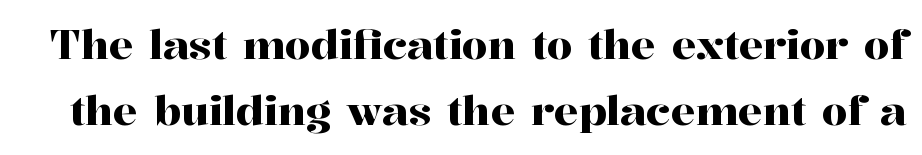
The lettering stays uniformly vertical, giving the passage a roman look. No word sits above an underline. A normal amount of white space separates one row of letters from the next. A serif font was chosen for this passage.
